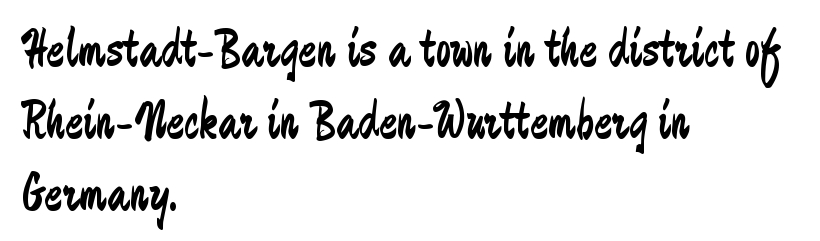
{"serif": "no", "bold": "no", "weight": "regular", "width": "condensed", "stroke_contrast": "low", "x_height": "medium", "monospaced": "no", "underline": "no", "align": "left", "line_spacing": "normal", "line_spacing_ratio": 1.33, "letter_spacing": "normal", "letter_spacing_em": 0.0, "glyph_px": 54}
